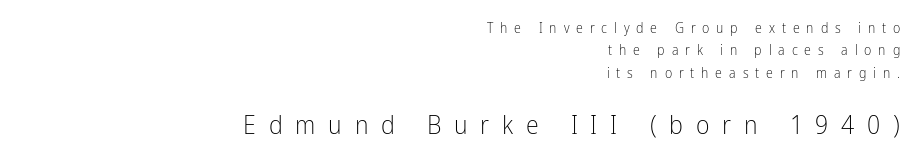
{"italic": "no", "bold": "no", "underline": "no", "align": "right", "line_spacing": "normal", "line_spacing_ratio": 1.6, "letter_spacing": "wide", "letter_spacing_em": 0.49, "larger_block": "second", "size_ratio": 1.86, "glyph_px": 26}
